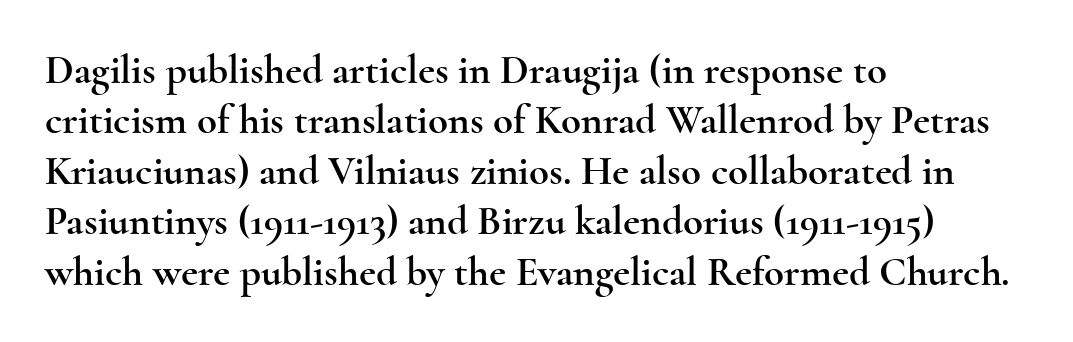
How are the letters spaced? Ordinarily, with no added tracking. Characters remain perfectly vertical along every line. Each letter's strokes conclude with small projecting serifs. Alignment: flush left. Here the designer chose a conventional face with non-uniform glyph widths.
